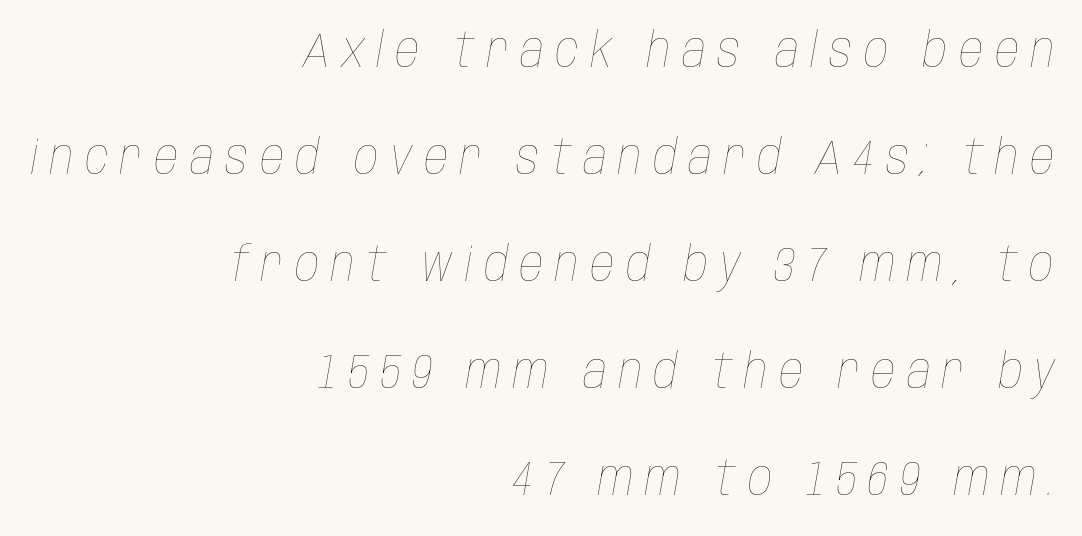
The image shows 48 px thin, condensed type, italic (leaning right); set right-aligned, loose line spacing (2.23x), unusually wide letter spacing (+0.24 em), not underlined; low stroke contrast and a large x-height.
